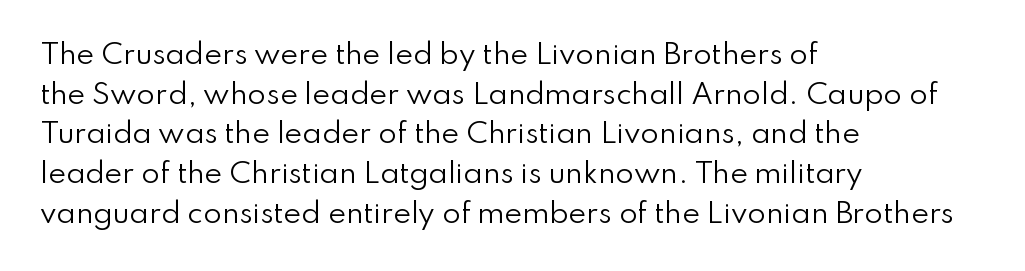
The image shows 27 px text type, upright; set left-aligned, normal line spacing (1.47x), normal letter spacing, not underlined.
